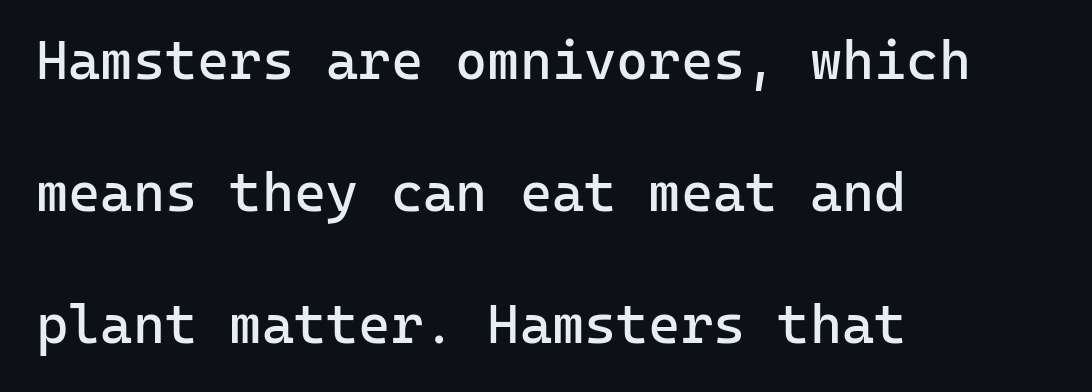
{"serif": "no", "italic": "no", "bold": "no", "weight": "regular", "width": "normal", "stroke_contrast": "low", "x_height": "medium", "monospaced": "yes", "underline": "no", "align": "left", "line_spacing": "loose", "line_spacing_ratio": 2.4, "letter_spacing": "normal", "letter_spacing_em": 0.0, "glyph_px": 55}
